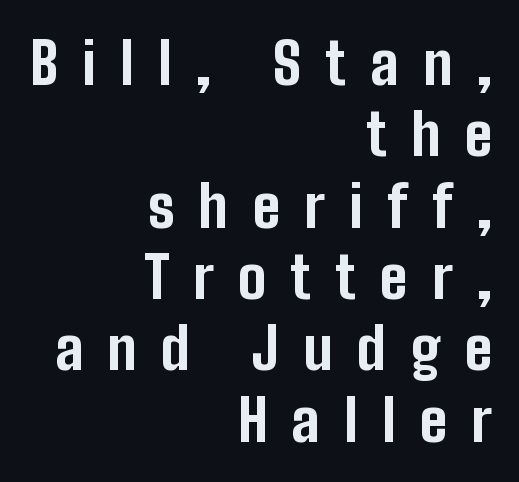
The image shows 58 px bold, condensed sans-serif type, upright; set right-aligned, line spacing 1.23x, unusually wide letter spacing (+0.42 em), not underlined; low stroke contrast and a medium x-height.
